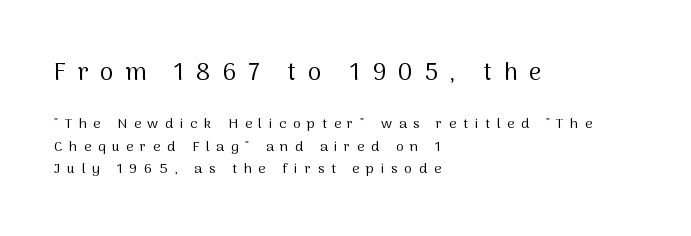
Q: Is the text bold? A: No.
Q: Is the text italic (slanted)? A: No, it is upright.
Q: Is the text underlined? A: No.
Q: How is the paragraph aligned? A: Left-aligned.
Q: Is the spacing between letters normal or unusually wide? A: Unusually wide.
Q: Is the spacing between lines tight, normal or loose? A: Normal.
Q: Which block of text is set in a larger size, the first (top) or the second (bottom)? A: The first (top) one.
